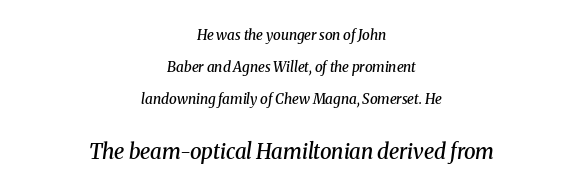
{"italic": "yes", "lean": "right", "slant_degrees": 8, "bold": "semi", "underline": "no", "align": "center", "line_spacing": "loose", "line_spacing_ratio": 2.27, "letter_spacing": "normal", "letter_spacing_em": 0.0, "larger_block": "second", "size_ratio": 1.5, "glyph_px": 21}
